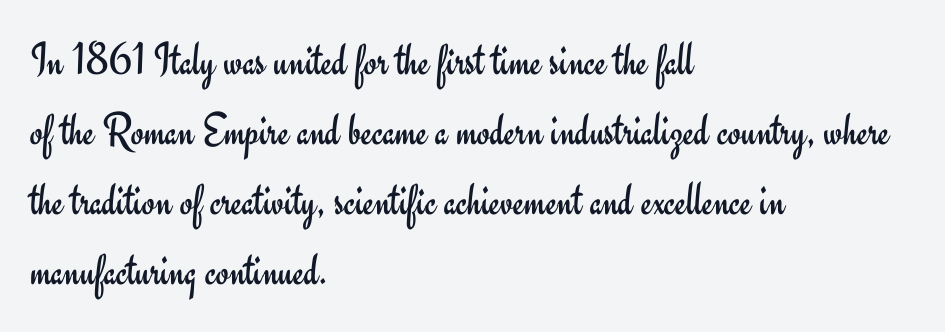
This block has exactly the height ordinary leading produces. This rendering uses left alignment, leaving the right contour irregular. Honestly, there is no underline to notice here at all. The typeface has the unassuming heft of standard copy or less.
